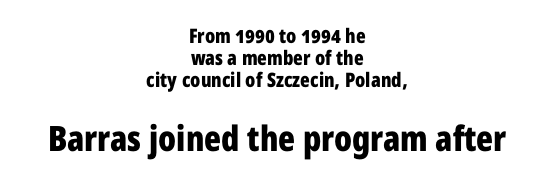
{"serif": "no", "italic": "no", "bold": "yes", "weight": "bold", "width": "condensed", "stroke_contrast": "low", "x_height": "medium", "monospaced": "no", "underline": "no", "align": "center", "line_spacing": "tight", "line_spacing_ratio": 1.11, "letter_spacing": "normal", "letter_spacing_em": 0.0, "larger_block": "second", "size_ratio": 1.75, "glyph_px": 35}
